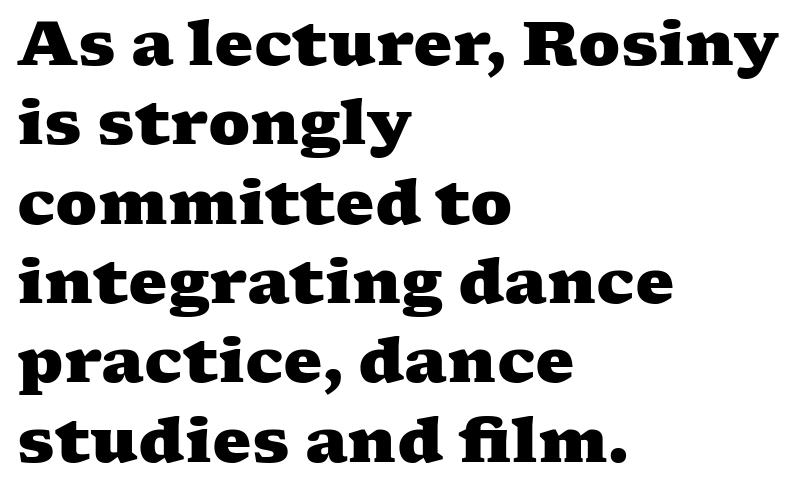
{"serif": "yes", "bold": "yes", "weight": "heavy", "width": "wide", "stroke_contrast": "medium", "x_height": "medium", "monospaced": "no", "underline": "no", "align": "left", "line_spacing": "normal", "line_spacing_ratio": 1.28, "letter_spacing": "normal", "letter_spacing_em": 0.0, "glyph_px": 62}
